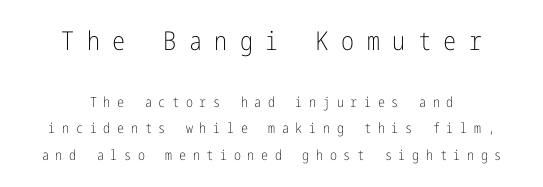
{"italic": "no", "bold": "no", "underline": "no", "align": "center", "line_spacing_ratio": 1.89, "letter_spacing": "wide", "letter_spacing_em": 0.48, "larger_block": "first", "size_ratio": 1.86, "glyph_px": 26}
